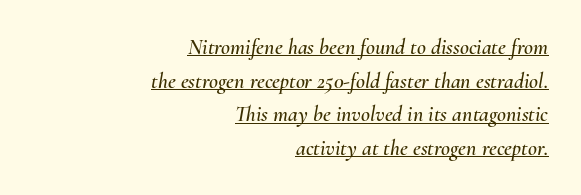
Nobody touched the tracking dial on this one. The paragraph shown leans on its right margin. This rendering features underlined lettering. The lines sit at an ordinary, default distance from one another.
